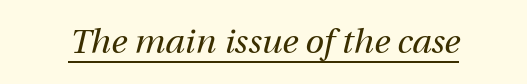
The image shows 34 px regular-weight type, italic (leaning right); set normal letter spacing, underlined; medium stroke contrast and a medium x-height.
